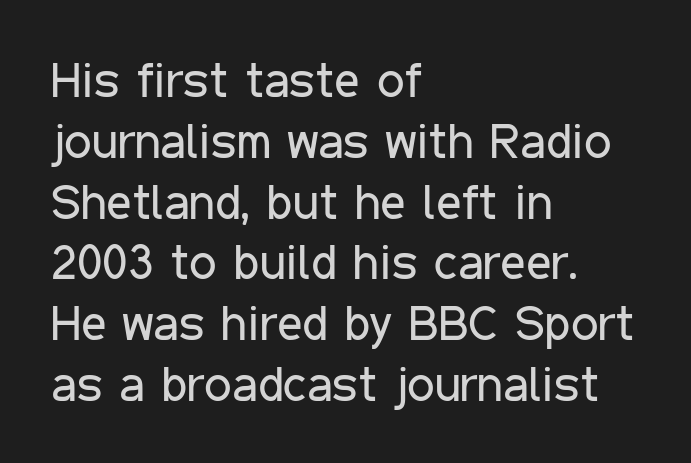
Is the letter spacing exaggerated? No — it looks like the ordinary default. Upright lettering throughout. These lines are composed in type without serifs. The string is rendered with underlining switched off. Varying glyph widths throughout — classic text-font behaviour.
